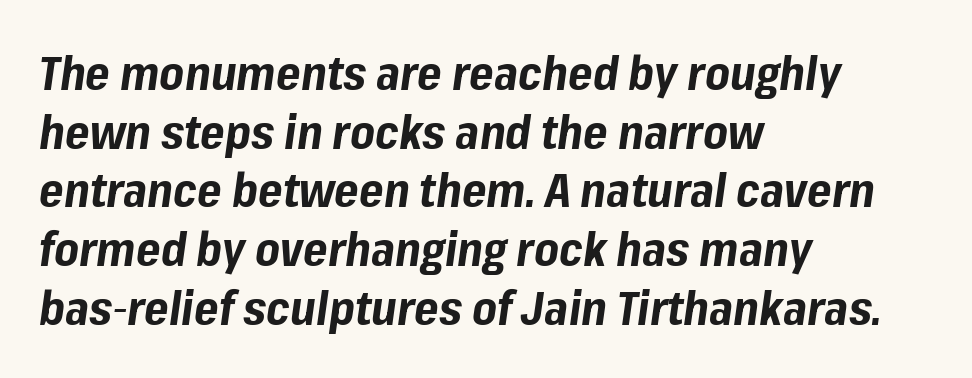
Q: Is the text bold? A: Yes.
Q: Is the text italic (slanted)? A: Yes, it leans right by about 8 degrees.
Q: Is the text underlined? A: No.
Q: How is the paragraph aligned? A: Left-aligned.
Q: Is the spacing between letters normal or unusually wide? A: Normal.
Q: Is the spacing between lines tight, normal or loose? A: Normal.
Q: Width (condensed, normal, or wide)? A: Normal.
Q: Stroke contrast? A: Low.
Q: x-height? A: Medium.
Q: Monospaced? A: No.
